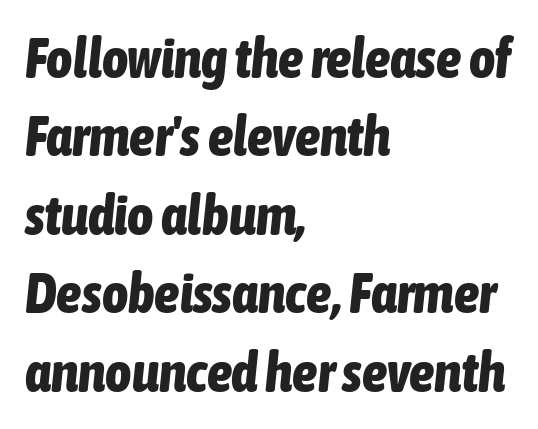
In terms of leading, this rendering sits right in the middle. The paragraph shown leans on its left margin. The passage shown leans; its letterforms are oblique. Default kerning and tracking; the words read as compact shapes.
